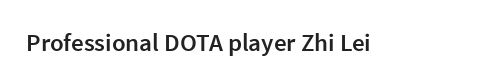
The image shows 25 px text type, upright; set normal letter spacing, not underlined.
